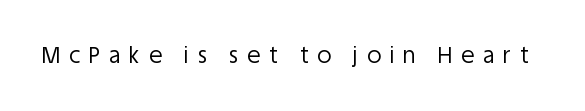
The string is rendered with underlining switched off. What stands out about the letter spacing? Its width — letters are far apart. No letter is thick-stroked: the sample isn't bold. Characters remain perfectly vertical along every line.
